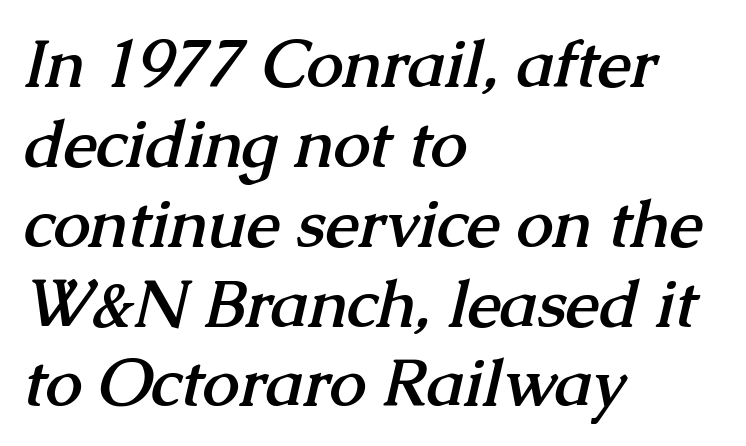
This sample is left-justified, so line endings fall wherever the words run out. Students, this is bold: see how much ink each stroke carries. Think of a printed novel: that variable character pitch is what you see here. A typesetter would label this face a serif.
